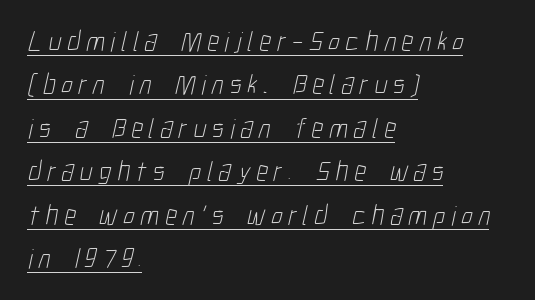
Weight: in the light-to-regular range. Like a heading marked for emphasis, these lines bear an underscore. Students, observe: this is what conventionally led text looks like. Leftover space on each line is placed entirely after the last word. The rendering uses natural spacing where letterforms have individual widths.
